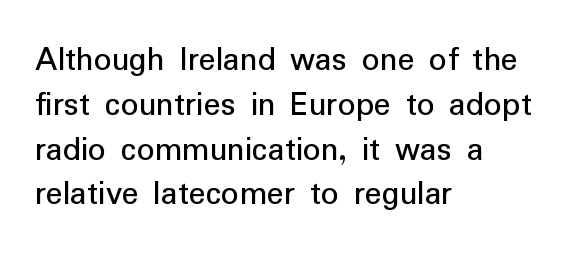
Q: Is the text bold? A: No.
Q: Is the text italic (slanted)? A: No, it is upright.
Q: Is the typeface a serif or a sans-serif typeface? A: Sans-serif.
Q: Is the text underlined? A: No.
Q: How is the paragraph aligned? A: Left-aligned.
Q: Is the spacing between letters normal or unusually wide? A: Normal.
Q: Is the spacing between lines tight, normal or loose? A: Normal.
Q: Width (condensed, normal, or wide)? A: Normal.
Q: Stroke contrast? A: Low.
Q: x-height? A: Medium.
Q: Monospaced? A: No.
